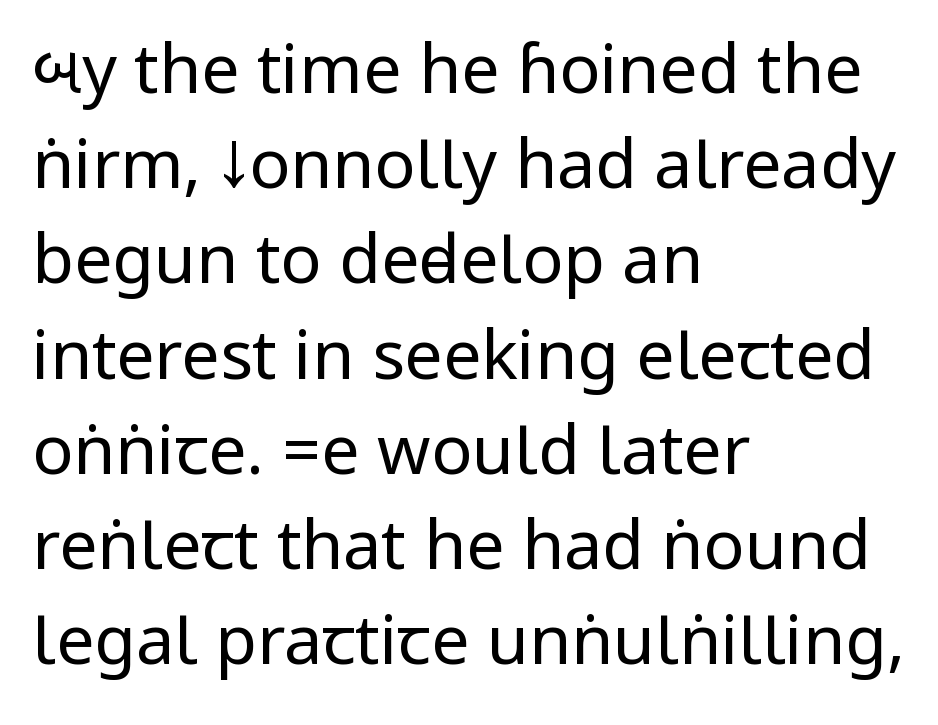
Q: Is the text bold? A: No.
Q: Is the text italic (slanted)? A: No, it is upright.
Q: Is the typeface a serif or a sans-serif typeface? A: Sans-serif.
Q: Is the text underlined? A: No.
Q: How is the paragraph aligned? A: Left-aligned.
Q: Is the spacing between letters normal or unusually wide? A: Normal.
Q: Is the spacing between lines tight, normal or loose? A: Normal.
Q: Width (condensed, normal, or wide)? A: Condensed.
Q: Stroke contrast? A: Low.
